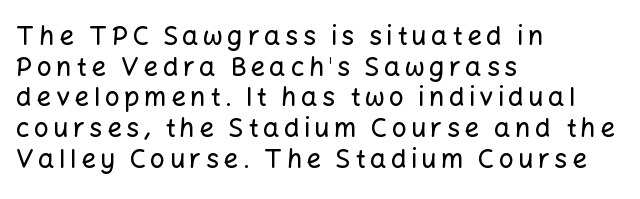
{"italic": "no", "underline": "no", "align": "left", "line_spacing_ratio": 1.18, "glyph_px": 26}
